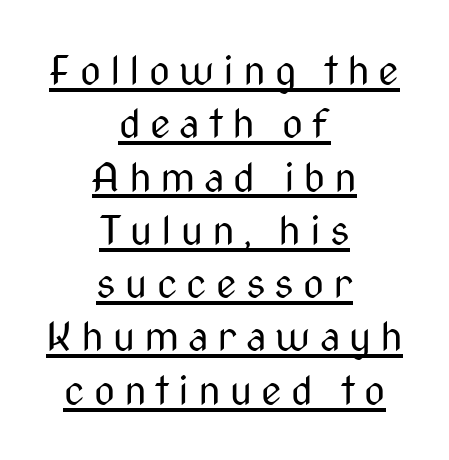
Q: Is the text bold? A: No.
Q: Is the text italic (slanted)? A: No, it is upright.
Q: Is the typeface a serif or a sans-serif typeface? A: Sans-serif.
Q: Is the text underlined? A: Yes.
Q: How is the paragraph aligned? A: Centered.
Q: Is the spacing between letters normal or unusually wide? A: Unusually wide.
Q: Is the spacing between lines tight, normal or loose? A: Normal.
Q: Width (condensed, normal, or wide)? A: Condensed.
Q: Stroke contrast? A: Medium.
Q: x-height? A: Medium.
Q: Monospaced? A: No.
